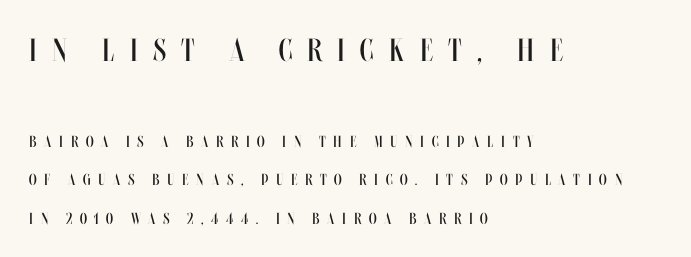
{"italic": "no", "bold": "no", "weight": "regular", "width": "condensed", "stroke_contrast": "medium", "x_height": "large", "monospaced": "no", "underline": "no", "align": "left", "line_spacing": "loose", "line_spacing_ratio": 2.39, "letter_spacing": "wide", "letter_spacing_em": 0.48, "larger_block": "first", "size_ratio": 2.0, "glyph_px": 32}
